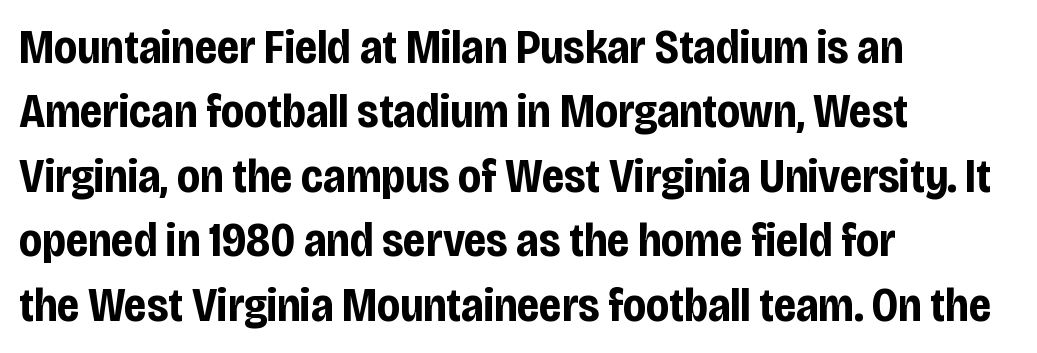
The axis of the letterforms is exactly vertical. The block of text has a typical density, with ordinary space between rows. Visually the block forms a straight wall on the left and a jagged coastline on the right. Varying glyph widths throughout — classic text-font behaviour. Inter-character spacing is left at the font's built-in metrics. A clean baseline with only descenders dipping below it.
